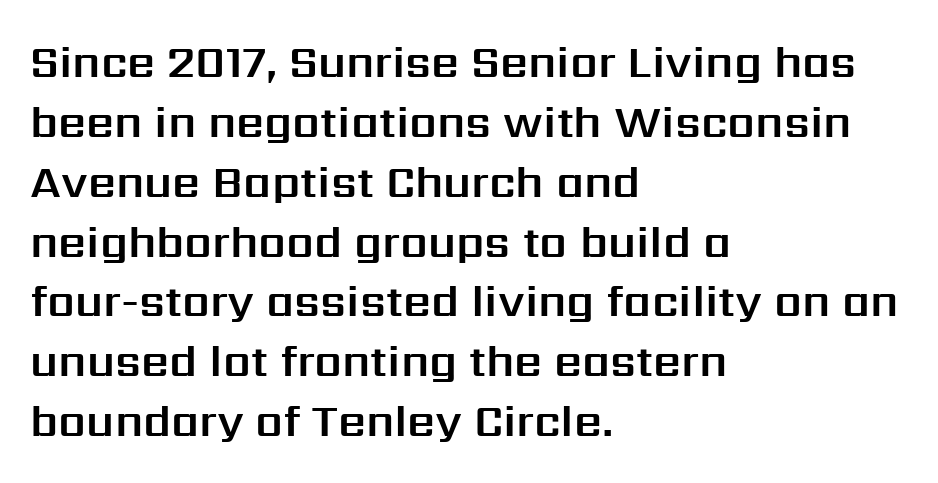
The image shows 44 px sans-serif type, upright; set left-aligned, normal line spacing (1.36x), normal letter spacing, not underlined; medium stroke contrast and a medium x-height.
